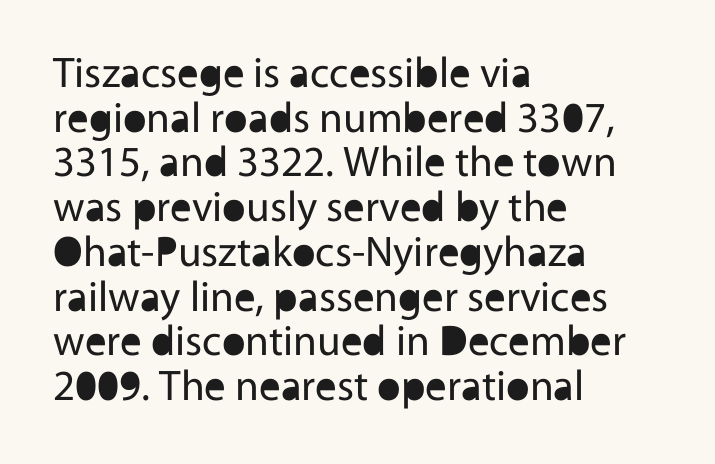
{"serif": "no", "italic": "no", "bold": "no", "weight": "regular", "width": "normal", "x_height": "medium", "monospaced": "no", "underline": "no", "align": "left", "line_spacing": "tight", "line_spacing_ratio": 1.04, "letter_spacing": "normal", "letter_spacing_em": 0.0, "glyph_px": 43}
